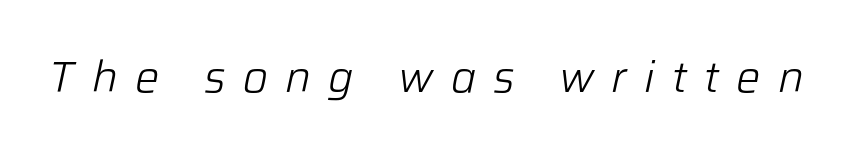
{"italic": "yes", "lean": "right", "slant_degrees": 12, "bold": "no", "weight": "light", "width": "normal", "stroke_contrast": "low", "x_height": "medium", "monospaced": "no", "underline": "no", "letter_spacing": "wide", "letter_spacing_em": 0.4, "glyph_px": 43}
